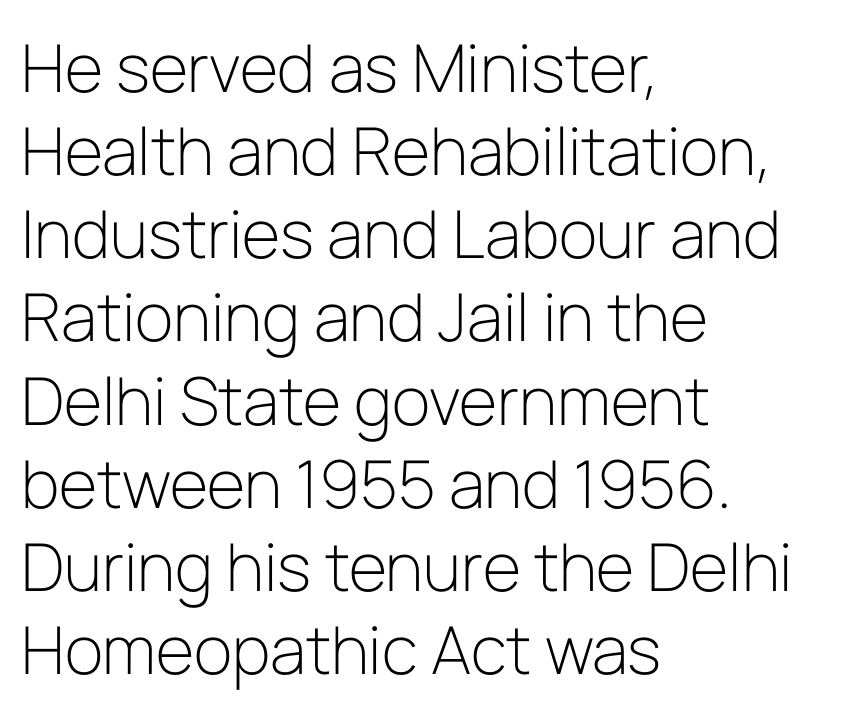
The image shows 66 px light sans-serif type, upright; set left-aligned, normal line spacing (1.26x), normal letter spacing, not underlined; low stroke contrast and a medium x-height.
